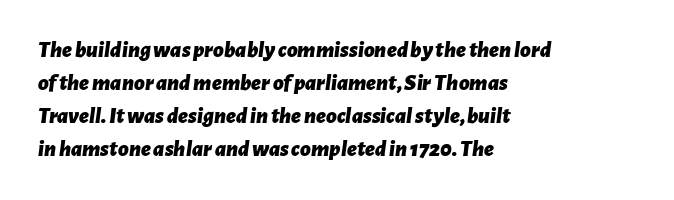
The image shows 23 px bold type, italic (leaning right); set left-aligned, normal line spacing (1.44x), normal letter spacing, not underlined.
